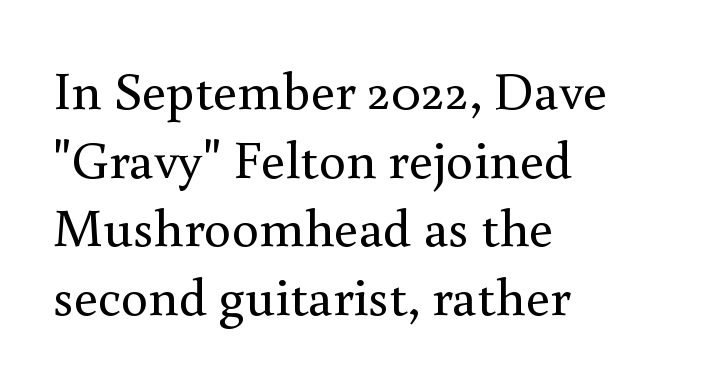
You could not count columns in this text — the font is proportionally spaced. Honestly, the letter spacing is just normal — you wouldn't notice it. The weight tops out at a normal text grade. Does the lettering tilt? It doesn't — this is upright. The designer went with a serif here, giving each stem small feet.
